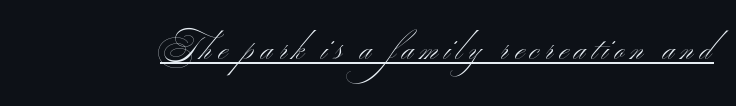
Q: Is the text bold? A: No.
Q: Is the typeface a serif or a sans-serif typeface? A: Sans-serif.
Q: Is the text underlined? A: Yes.
Q: Is the spacing between letters normal or unusually wide? A: Unusually wide.
Q: Width (condensed, normal, or wide)? A: Wide.
Q: Stroke contrast? A: Medium.
Q: x-height? A: Small.
Q: Monospaced? A: No.
